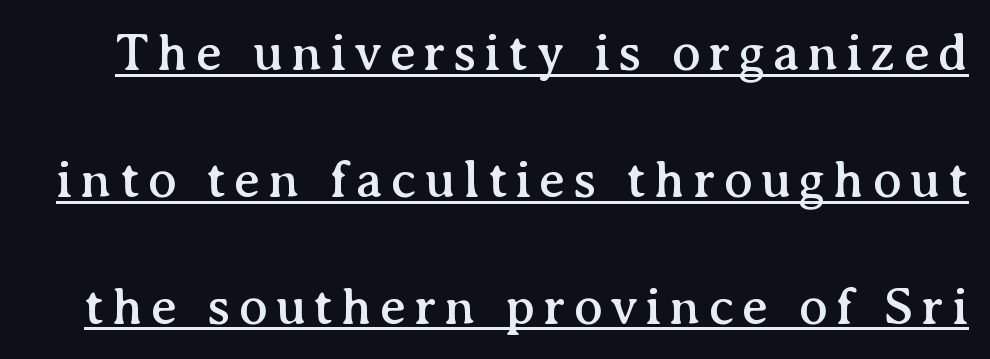
The image shows 54 px serif type, upright; set loose line spacing (2.35x), underlined; medium stroke contrast and a medium x-height.
